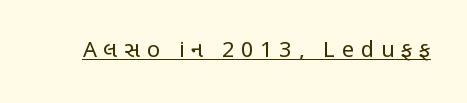
Q: Is the text bold? A: No.
Q: Is the text italic (slanted)? A: No, it is upright.
Q: Is the text underlined? A: Yes.
Q: Is the spacing between letters normal or unusually wide? A: Unusually wide.
